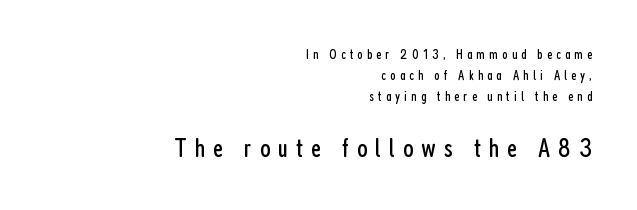
{"italic": "no", "bold": "no", "underline": "no", "align": "right", "line_spacing": "normal", "line_spacing_ratio": 1.51, "letter_spacing": "wide", "letter_spacing_em": 0.29, "larger_block": "second", "size_ratio": 1.93, "glyph_px": 27}
